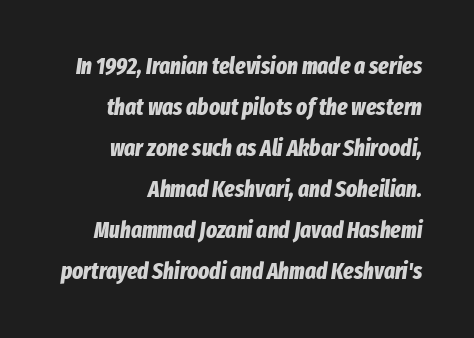
{"italic": "yes", "lean": "right", "slant_degrees": 8, "bold": "yes", "underline": "no", "align": "right", "line_spacing_ratio": 1.78, "letter_spacing": "normal", "letter_spacing_em": 0.0, "glyph_px": 23}
